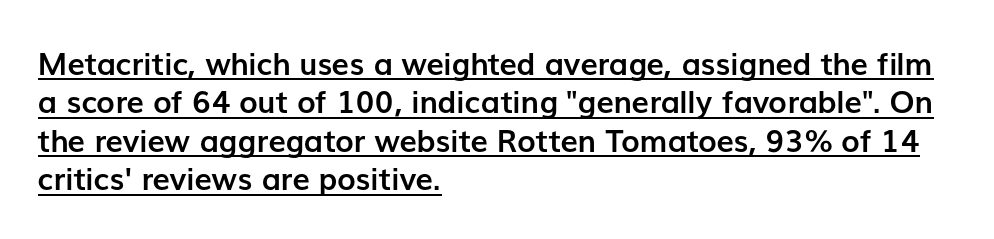
The image shows 31 px semibold sans-serif type, upright; set left-aligned, line spacing 1.24x, normal letter spacing, underlined; low stroke contrast and a medium x-height.
